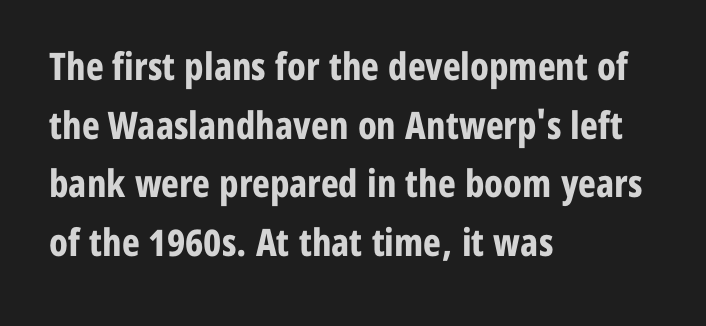
{"serif": "no", "italic": "no", "bold": "yes", "weight": "bold", "width": "condensed", "stroke_contrast": "low", "x_height": "medium", "monospaced": "no", "underline": "no", "align": "left", "line_spacing": "normal", "line_spacing_ratio": 1.54, "letter_spacing": "normal", "letter_spacing_em": 0.0, "glyph_px": 38}
